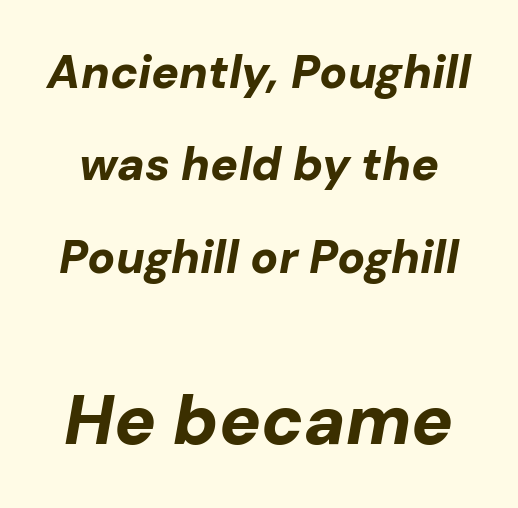
The face used here appears at its bigger size in the lower chunk. Emphasis-style slanted type is in use. Characters follow at the spacing the type designer built in. A typesetter would call this proportional, since set widths differ per character.
